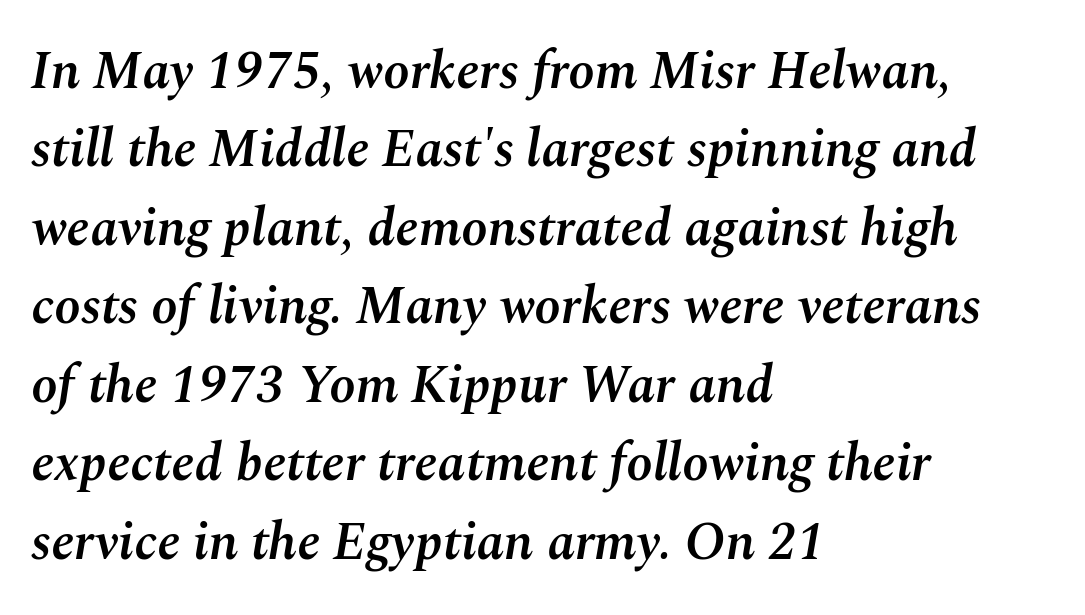
The image shows 53 px semibold type, italic (leaning right); set left-aligned, normal line spacing (1.48x), normal letter spacing, not underlined; medium stroke contrast and a medium x-height.
